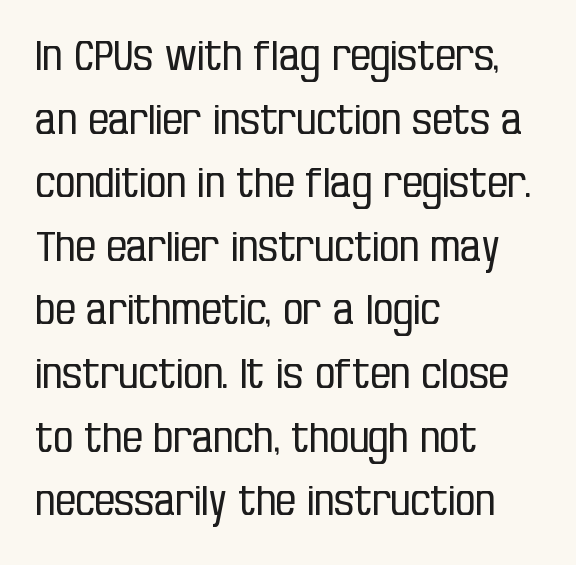
Q: Is the text bold? A: No.
Q: Is the text italic (slanted)? A: No, it is upright.
Q: Is the typeface a serif or a sans-serif typeface? A: Sans-serif.
Q: Is the text underlined? A: No.
Q: How is the paragraph aligned? A: Left-aligned.
Q: Is the spacing between letters normal or unusually wide? A: Normal.
Q: Is the spacing between lines tight, normal or loose? A: Normal.
Q: Width (condensed, normal, or wide)? A: Condensed.
Q: Stroke contrast? A: Low.
Q: x-height? A: Large.
Q: Monospaced? A: No.
